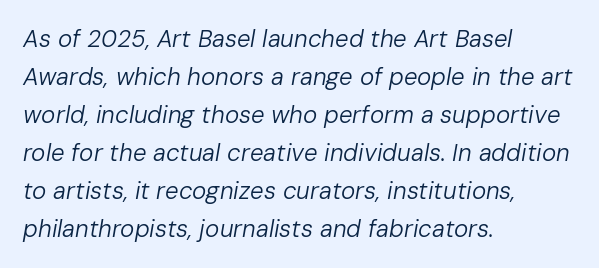
Q: Is the text bold? A: No.
Q: Is the text italic (slanted)? A: Yes, it leans right by about 10 degrees.
Q: Is the text underlined? A: No.
Q: How is the paragraph aligned? A: Left-aligned.
Q: Is the spacing between letters normal or unusually wide? A: Normal.
Q: Is the spacing between lines tight, normal or loose? A: Normal.
